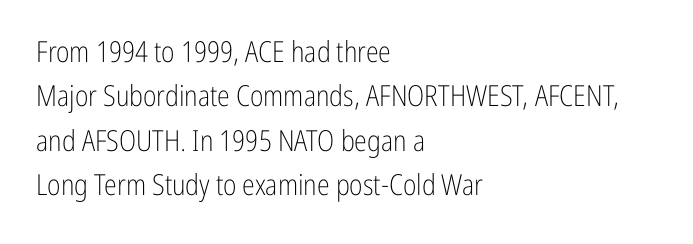
The image shows 29 px light, condensed sans-serif type, upright; set left-aligned, normal line spacing (1.53x), normal letter spacing, not underlined; low stroke contrast and a medium x-height.
